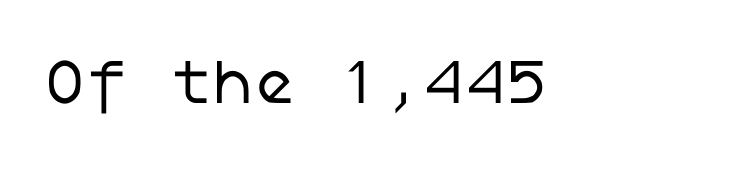
{"serif": "no", "bold": "no", "weight": "regular", "width": "normal", "stroke_contrast": "low", "x_height": "medium", "underline": "no", "letter_spacing": "normal", "letter_spacing_em": 0.0, "glyph_px": 63}
